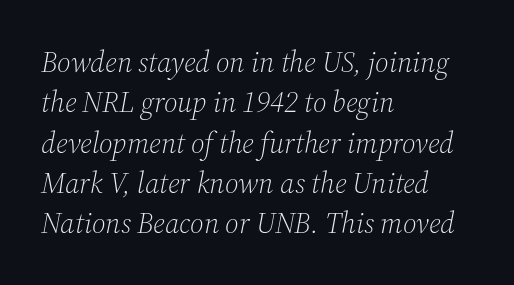
{"serif": "yes", "italic": "yes", "lean": "right", "slant_degrees": 12, "bold": "no", "weight": "light", "width": "normal", "stroke_contrast": "medium", "x_height": "medium", "monospaced": "no", "underline": "no", "align": "left", "line_spacing": "normal", "line_spacing_ratio": 1.39, "letter_spacing": "normal", "letter_spacing_em": 0.0, "glyph_px": 29}
